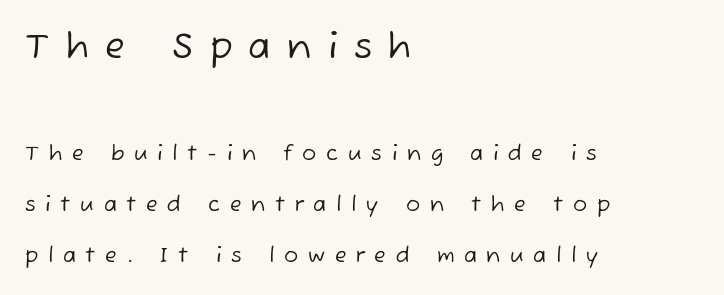
{"serif": "no", "bold": "no", "weight": "regular", "width": "normal", "stroke_contrast": "low", "x_height": "medium", "monospaced": "no", "underline": "no", "align": "left", "line_spacing": "loose", "line_spacing_ratio": 2.42, "letter_spacing": "wide", "letter_spacing_em": 0.46, "larger_block": "first", "size_ratio": 1.71, "glyph_px": 36}
